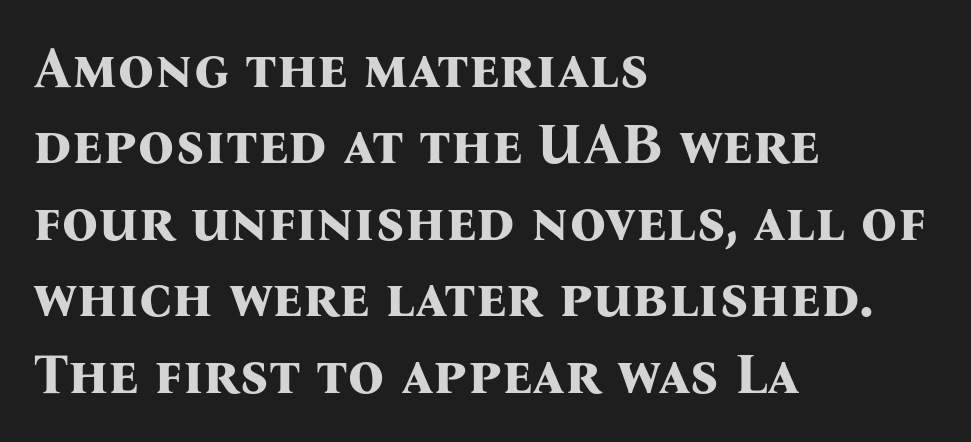
Honestly, the row spacing looks completely unremarkable. Notice how the stems are strictly vertical — no italics here. Is the letter spacing exaggerated? No — it looks like the ordinary default. Looks like regular typesetting: each glyph gets only the width it needs. Typesetter's note: full bold, strokes at maximum text heaviness.
